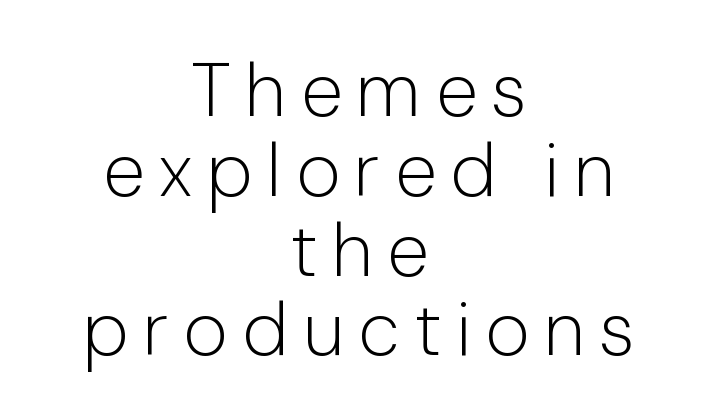
The image shows 76 px light sans-serif type, upright; set centered, tight line spacing (1.05x), not underlined; low stroke contrast and a medium x-height.
